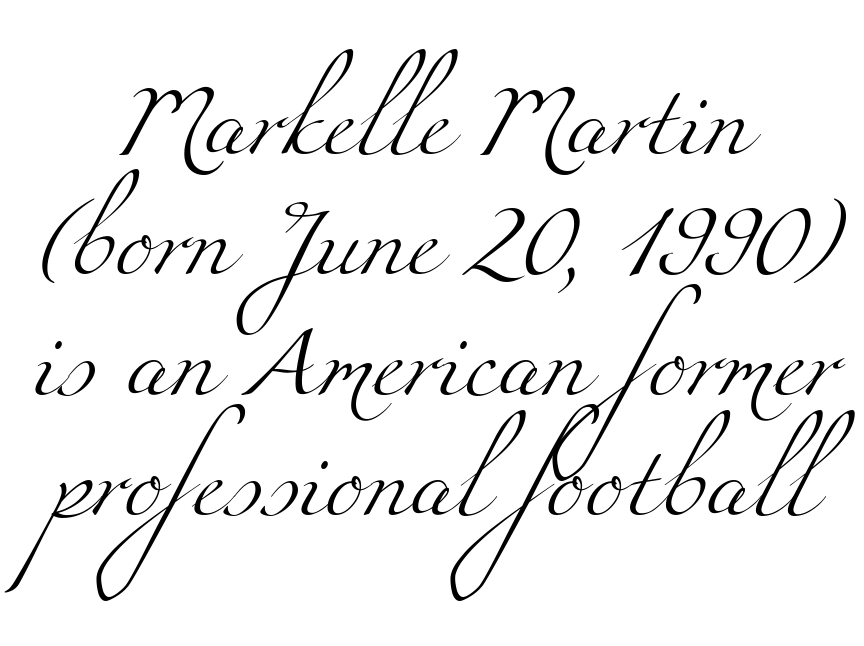
{"bold": "no", "weight": "light", "width": "wide", "stroke_contrast": "medium", "x_height": "small", "monospaced": "no", "underline": "no", "align": "center", "line_spacing": "normal", "line_spacing_ratio": 1.65, "letter_spacing": "normal", "letter_spacing_em": 0.0, "glyph_px": 73}
